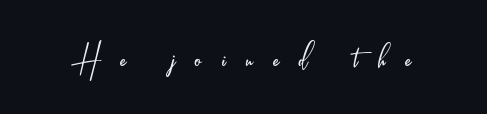
Think of a printed novel: that variable character pitch is what you see here. Each letter's strokes conclude bluntly, with no projecting serifs. No letter is thick-stroked: the sample isn't bold. What stands out about the letter spacing? Its width — letters are far apart.
